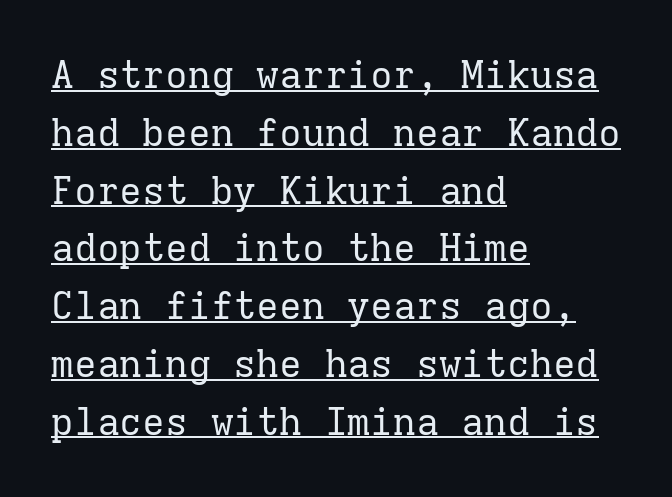
The image shows 38 px regular-weight serif type, upright, monospaced; set left-aligned, normal line spacing (1.52x), normal letter spacing, underlined; low stroke contrast and a medium x-height.
